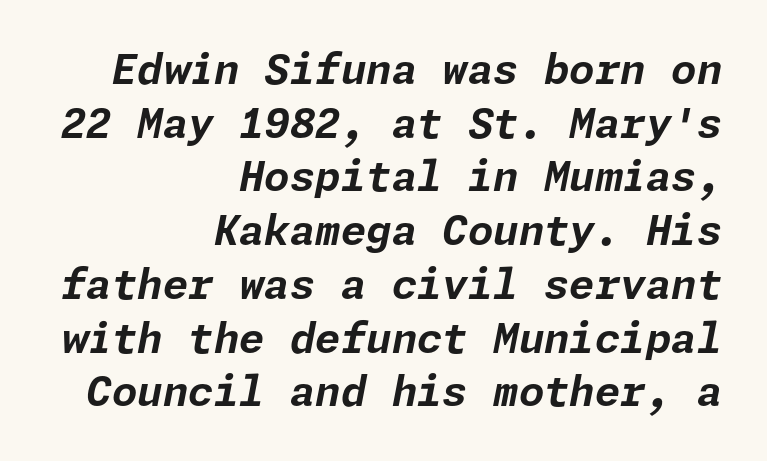
The baseline area is clear. Short and long lines alike share a common ending point at right. The lines sit at an ordinary, default distance from one another. An italicized treatment has been applied to the whole sample.
